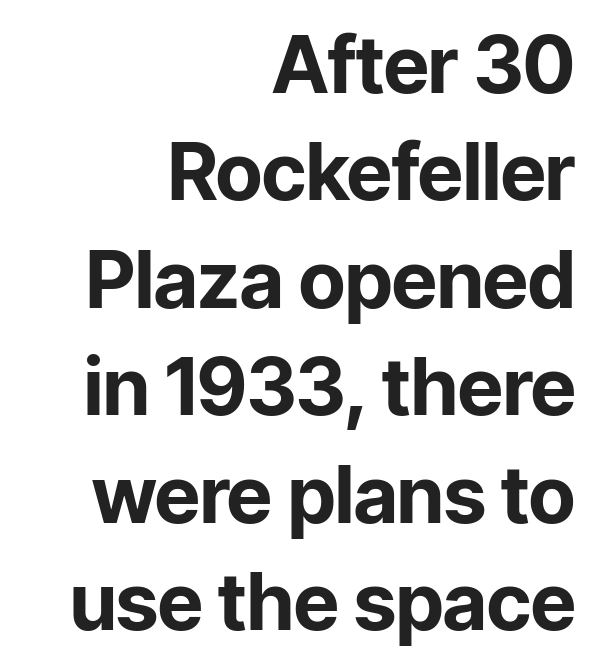
You could not count columns in this text — the font is proportionally spaced. Nothing unusual about the tracking: characters are spaced as the font intends. One glance says typical: line gaps are just what's usual. These lines stack with their right ends in a neat column. Serif or sans? Sans — the stroke terminals are bare.
